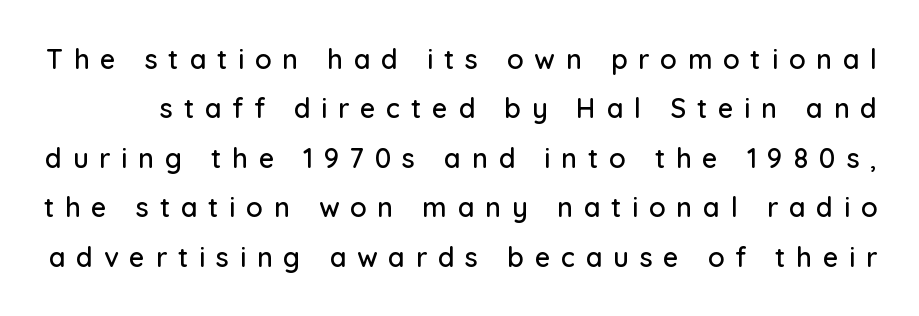
{"italic": "no", "underline": "no", "line_spacing_ratio": 1.83, "letter_spacing": "wide", "letter_spacing_em": 0.4, "glyph_px": 27}
